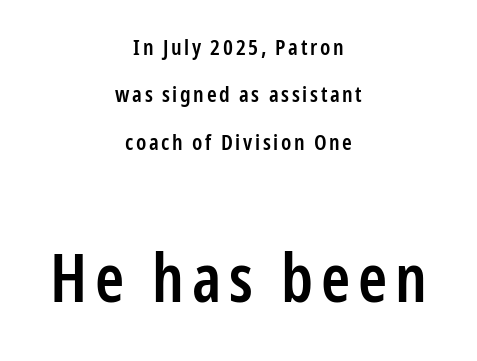
The image shows 66 px semibold, condensed sans-serif type, upright; set centered, loose line spacing (2.15x), not underlined; the second (bottom) block is 3.0x larger; low stroke contrast and a medium x-height.
